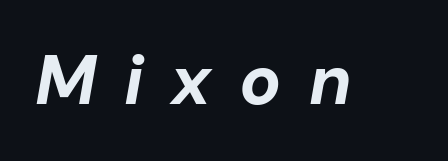
The image shows 69 px bold type, italic (leaning right); set unusually wide letter spacing (+0.4 em), not underlined; low stroke contrast and a medium x-height.
